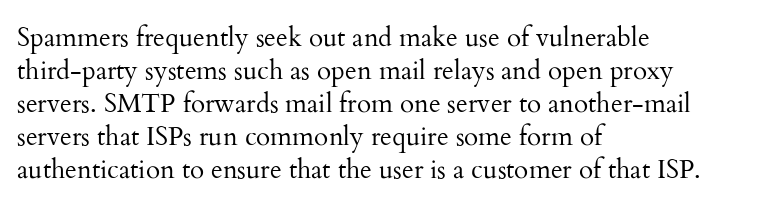
The image shows 26 px text type, upright; set left-aligned, normal line spacing (1.27x), normal letter spacing, not underlined.
